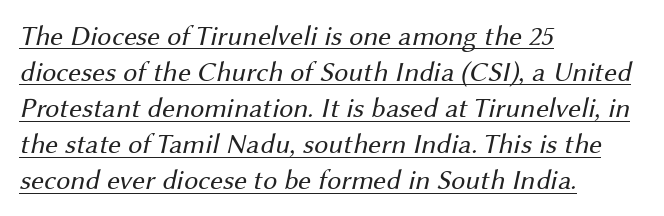
Q: Is the text bold? A: No.
Q: Is the typeface a serif or a sans-serif typeface? A: Sans-serif.
Q: Is the text underlined? A: Yes.
Q: How is the paragraph aligned? A: Left-aligned.
Q: Is the spacing between letters normal or unusually wide? A: Normal.
Q: Is the spacing between lines tight, normal or loose? A: Normal.
Q: Width (condensed, normal, or wide)? A: Normal.
Q: Stroke contrast? A: Medium.
Q: x-height? A: Medium.
Q: Monospaced? A: No.
